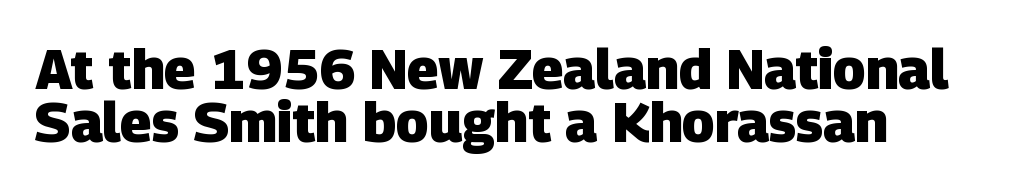
Q: Is the text bold? A: Yes.
Q: Is the typeface a serif or a sans-serif typeface? A: Sans-serif.
Q: Is the text underlined? A: No.
Q: How is the paragraph aligned? A: Left-aligned.
Q: Is the spacing between letters normal or unusually wide? A: Normal.
Q: Is the spacing between lines tight, normal or loose? A: Tight.
Q: Width (condensed, normal, or wide)? A: Normal.
Q: Stroke contrast? A: Low.
Q: x-height? A: Large.
Q: Monospaced? A: No.
